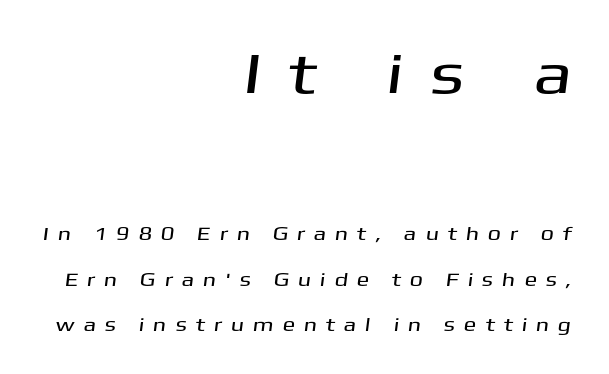
{"serif": "no", "width": "wide", "stroke_contrast": "medium", "x_height": "medium", "monospaced": "no", "underline": "no", "align": "right", "line_spacing": "loose", "line_spacing_ratio": 2.38, "letter_spacing": "wide", "letter_spacing_em": 0.45, "larger_block": "first", "size_ratio": 3.05, "glyph_px": 58}
